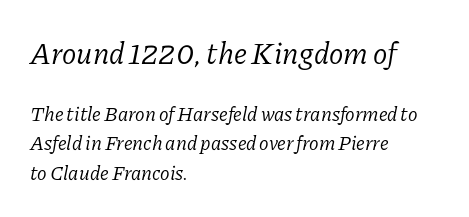
Teacher's note: observe the even left margin — that is flush-left alignment. What stands out about the letter spacing? Nothing — it is the standard amount. Proportional: the letters do not fall into vertical columns. The face looks like a standard text weight, possibly lighter. Typesetter's note — upper block bumped up in size, lower block left smaller. One glance says typical: line gaps are just what's usual.
